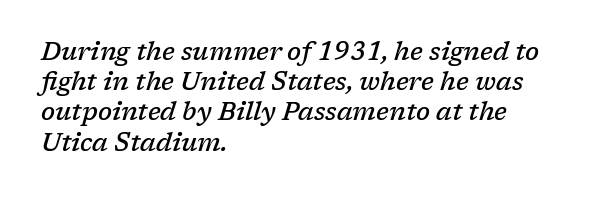
The image shows 25 px text type, italic (leaning right); set left-aligned, line spacing 1.21x, normal letter spacing, not underlined.
